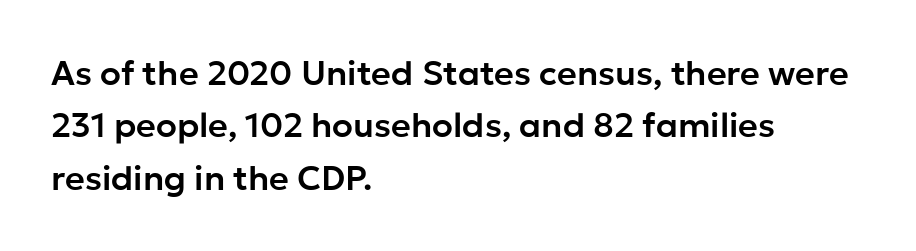
Q: Is the text italic (slanted)? A: No, it is upright.
Q: Is the typeface a serif or a sans-serif typeface? A: Sans-serif.
Q: Is the text underlined? A: No.
Q: How is the paragraph aligned? A: Left-aligned.
Q: Is the spacing between letters normal or unusually wide? A: Normal.
Q: Is the spacing between lines tight, normal or loose? A: Normal.
Q: Width (condensed, normal, or wide)? A: Normal.
Q: Stroke contrast? A: Low.
Q: x-height? A: Medium.
Q: Monospaced? A: No.
